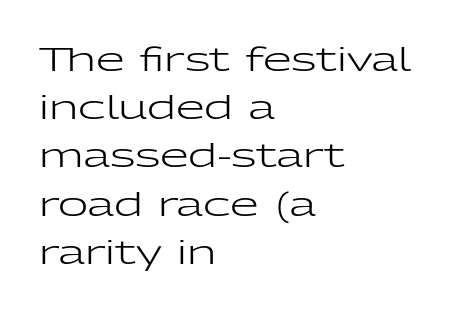
{"serif": "no", "italic": "no", "bold": "no", "weight": "regular", "width": "wide", "stroke_contrast": "low", "x_height": "medium", "monospaced": "no", "underline": "no", "align": "left", "line_spacing": "normal", "line_spacing_ratio": 1.46, "letter_spacing": "normal", "letter_spacing_em": 0.0, "glyph_px": 33}
